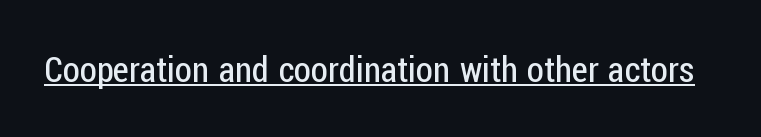
The image shows 35 px regular-weight, condensed sans-serif type, upright; set normal letter spacing, underlined; low stroke contrast and a medium x-height.
